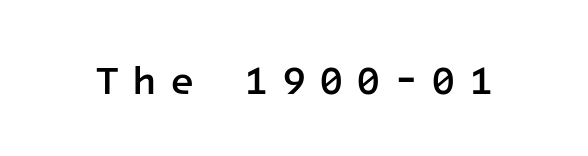
The image shows 40 px semibold sans-serif type, upright, monospaced; set unusually wide letter spacing (+0.32 em), not underlined; low stroke contrast and a medium x-height.
